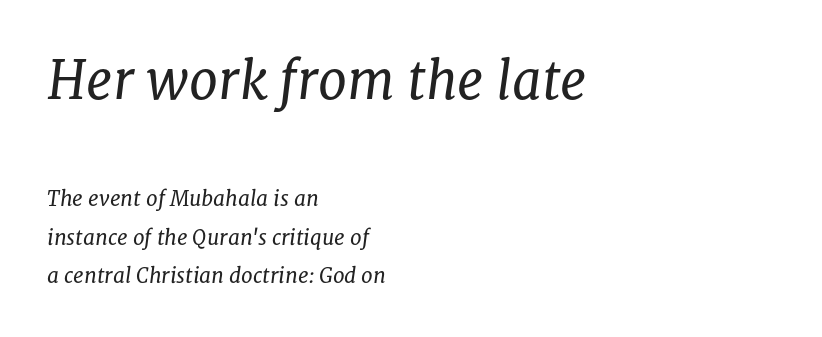
{"serif": "yes", "italic": "yes", "lean": "right", "slant_degrees": 8, "bold": "no", "weight": "regular", "width": "normal", "stroke_contrast": "low", "x_height": "medium", "monospaced": "no", "underline": "no", "align": "left", "line_spacing_ratio": 1.85, "letter_spacing": "normal", "letter_spacing_em": 0.0, "larger_block": "first", "size_ratio": 2.48, "glyph_px": 52}
